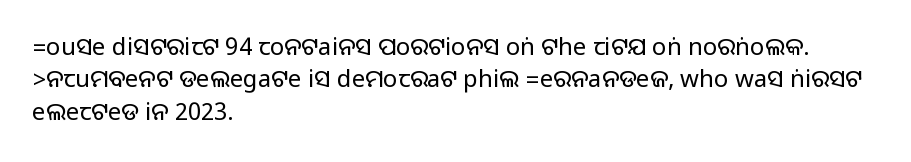
The image shows 24 px text type, upright; set left-aligned, normal line spacing (1.35x), normal letter spacing, not underlined.
